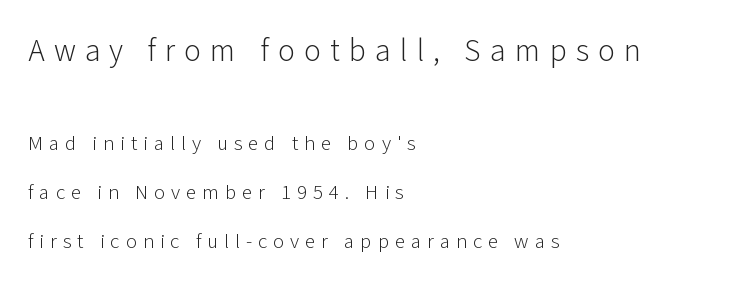
The image shows 32 px light sans-serif type, upright; set left-aligned, loose line spacing (2.33x), unusually wide letter spacing (+0.28 em), not underlined; the first (top) block is 1.52x larger; low stroke contrast and a medium x-height.
